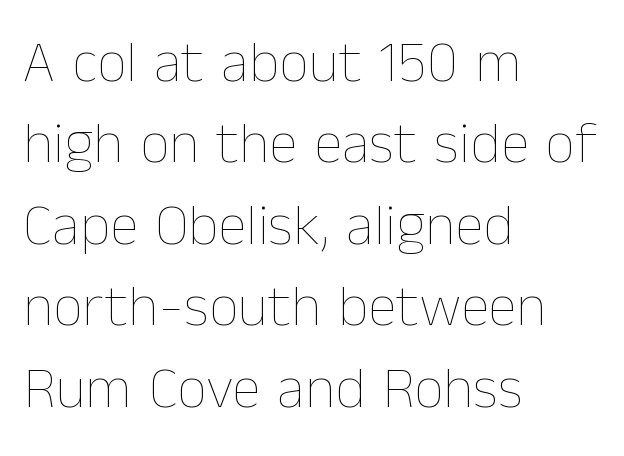
Q: Is the text bold? A: No.
Q: Is the text italic (slanted)? A: No, it is upright.
Q: Is the text underlined? A: No.
Q: How is the paragraph aligned? A: Left-aligned.
Q: Is the spacing between letters normal or unusually wide? A: Normal.
Q: Is the spacing between lines tight, normal or loose? A: Normal.
Q: Width (condensed, normal, or wide)? A: Normal.
Q: Stroke contrast? A: Low.
Q: x-height? A: Medium.
Q: Monospaced? A: No.
